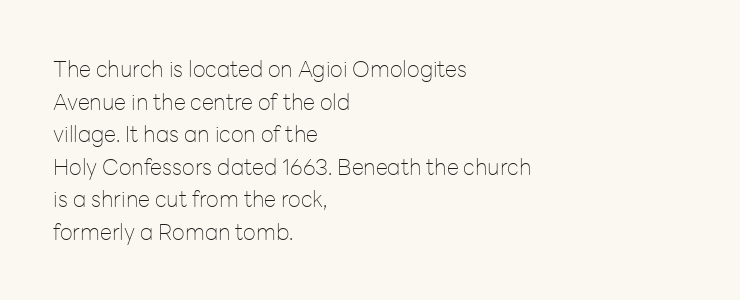
{"italic": "no", "bold": "no", "underline": "no", "align": "left", "line_spacing": "normal", "line_spacing_ratio": 1.48, "letter_spacing": "normal", "letter_spacing_em": 0.0, "glyph_px": 22}
